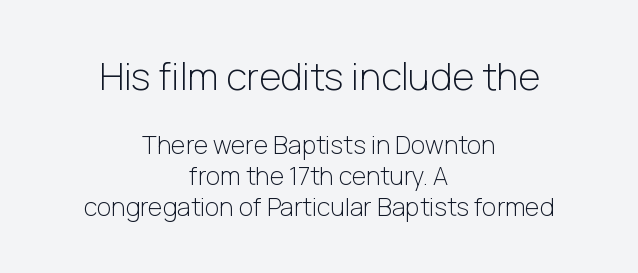
Q: Is the text bold? A: No.
Q: Is the text italic (slanted)? A: No, it is upright.
Q: Is the typeface a serif or a sans-serif typeface? A: Sans-serif.
Q: Is the text underlined? A: No.
Q: How is the paragraph aligned? A: Centered.
Q: Is the spacing between letters normal or unusually wide? A: Normal.
Q: Which block of text is set in a larger size, the first (top) or the second (bottom)? A: The first (top) one.
Q: Width (condensed, normal, or wide)? A: Normal.
Q: Stroke contrast? A: Low.
Q: x-height? A: Medium.
Q: Monospaced? A: No.
